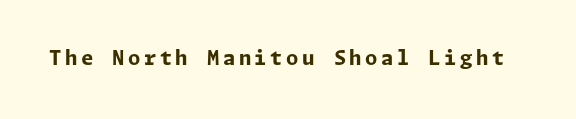
Q: Is the text bold? A: Yes.
Q: Is the text italic (slanted)? A: No, it is upright.
Q: Is the text underlined? A: No.
